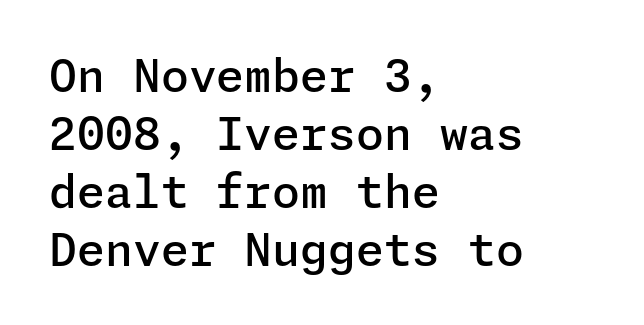
Q: Is the text bold? A: Semi-bold.
Q: Is the text italic (slanted)? A: No, it is upright.
Q: Is the typeface a serif or a sans-serif typeface? A: Sans-serif.
Q: Is the text underlined? A: No.
Q: How is the paragraph aligned? A: Left-aligned.
Q: Is the spacing between letters normal or unusually wide? A: Normal.
Q: Is the spacing between lines tight, normal or loose? A: Normal.
Q: Width (condensed, normal, or wide)? A: Normal.
Q: Stroke contrast? A: Low.
Q: x-height? A: Medium.
